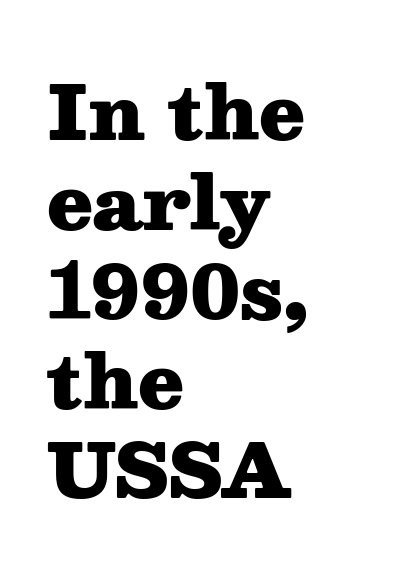
{"serif": "yes", "italic": "no", "bold": "yes", "weight": "heavy", "width": "wide", "stroke_contrast": "medium", "x_height": "medium", "monospaced": "no", "underline": "no", "align": "left", "line_spacing_ratio": 1.21, "letter_spacing": "normal", "letter_spacing_em": 0.0, "glyph_px": 74}
